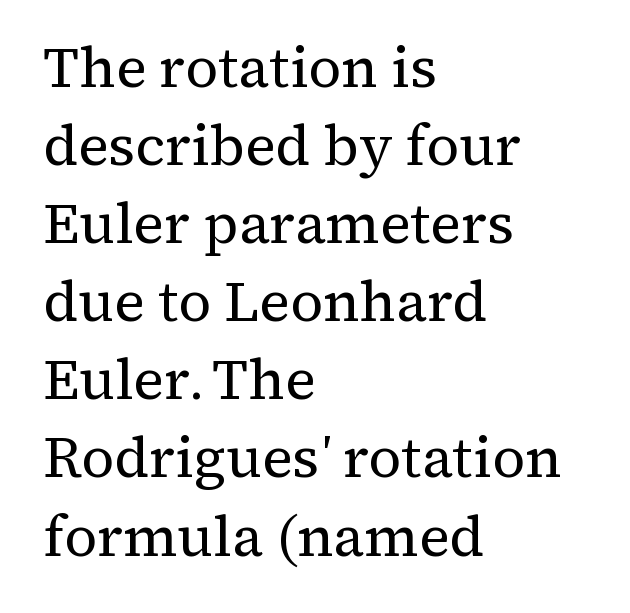
The image shows 57 px regular-weight serif type, upright; set left-aligned, normal line spacing (1.37x), normal letter spacing, not underlined; medium stroke contrast and a medium x-height.
